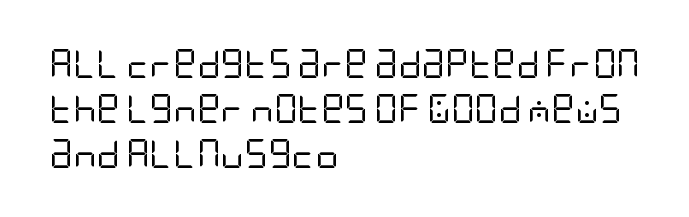
{"serif": "no", "italic": "no", "bold": "no", "weight": "regular", "width": "condensed", "stroke_contrast": "low", "x_height": "large", "underline": "no", "align": "left", "line_spacing": "normal", "line_spacing_ratio": 1.55, "letter_spacing": "normal", "letter_spacing_em": 0.0, "glyph_px": 29}
